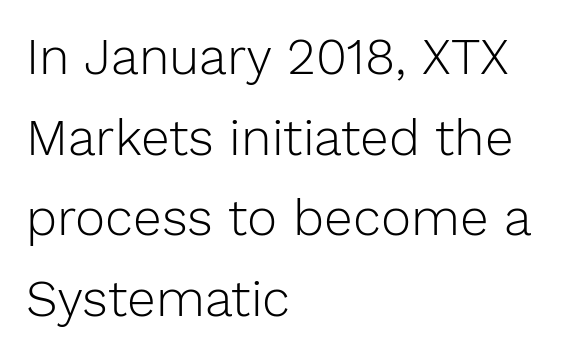
Q: Is the text bold? A: No.
Q: Is the text italic (slanted)? A: No, it is upright.
Q: Is the typeface a serif or a sans-serif typeface? A: Sans-serif.
Q: Is the text underlined? A: No.
Q: How is the paragraph aligned? A: Left-aligned.
Q: Is the spacing between letters normal or unusually wide? A: Normal.
Q: Is the spacing between lines tight, normal or loose? A: Normal.
Q: Width (condensed, normal, or wide)? A: Normal.
Q: Stroke contrast? A: Low.
Q: x-height? A: Medium.
Q: Monospaced? A: No.
